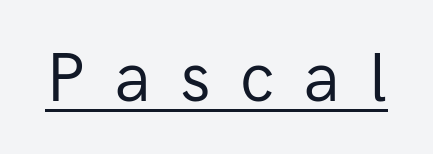
{"serif": "no", "italic": "no", "bold": "no", "weight": "regular", "width": "normal", "stroke_contrast": "low", "x_height": "medium", "monospaced": "no", "underline": "yes", "letter_spacing": "wide", "letter_spacing_em": 0.44, "glyph_px": 68}
